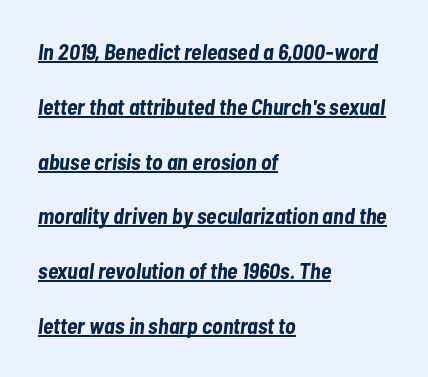
Q: Is the text bold? A: Yes.
Q: Is the text italic (slanted)? A: Yes, it leans right by about 7 degrees.
Q: Is the text underlined? A: Yes.
Q: How is the paragraph aligned? A: Left-aligned.
Q: Is the spacing between letters normal or unusually wide? A: Normal.
Q: Is the spacing between lines tight, normal or loose? A: Loose.
